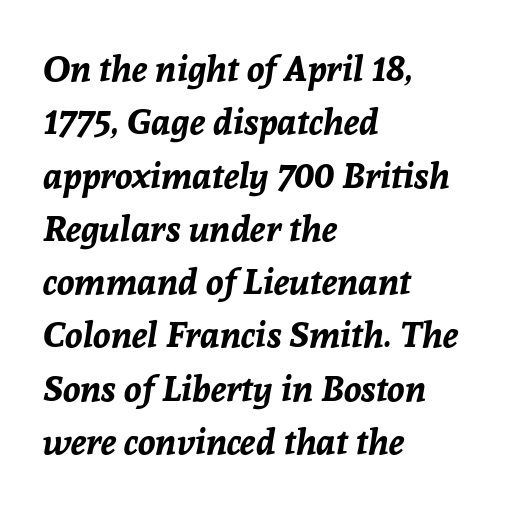
{"italic": "yes", "lean": "right", "slant_degrees": 8, "bold": "yes", "weight": "bold", "width": "normal", "stroke_contrast": "low", "x_height": "medium", "monospaced": "no", "underline": "no", "align": "left", "line_spacing": "normal", "line_spacing_ratio": 1.48, "letter_spacing": "normal", "letter_spacing_em": 0.0, "glyph_px": 36}
